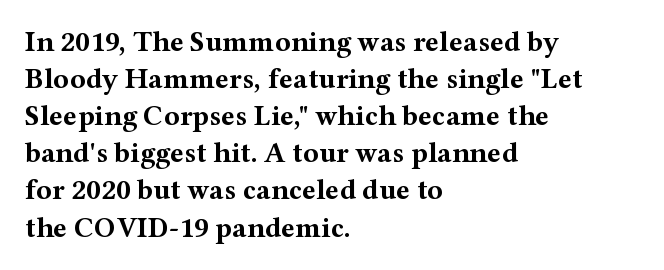
The image shows 29 px bold, wide serif type, upright; set left-aligned, normal line spacing (1.28x), normal letter spacing, not underlined; medium stroke contrast and a medium x-height.
